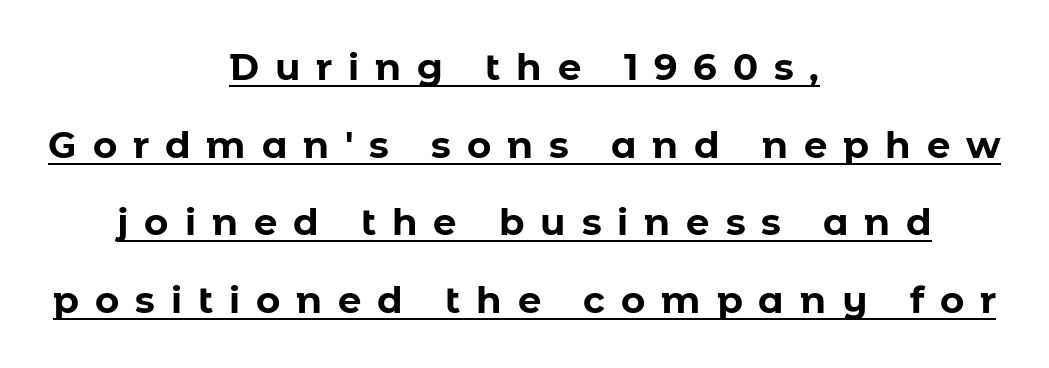
Check where the strokes stop: nothing finishes them off — pure sans. Summary of weight: heavy, a full bold. In terms of letterspacing, this is a distinctly airy, spread setting. Rendered with straight, roman letterforms. This sample is center-justified, so both line endings float freely.
